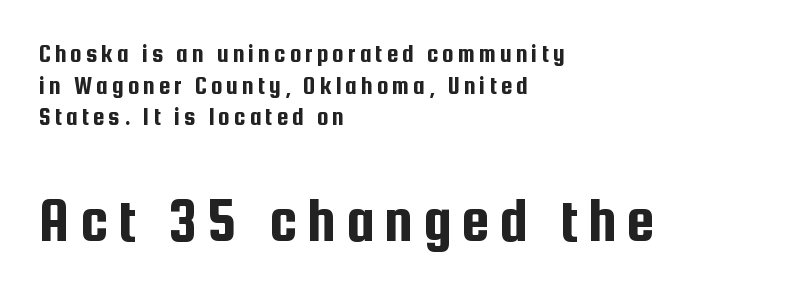
Left-aligned paragraph, ragged on the right. The following chunk of copy outweighs the initial chunk in type size. These lines were composed using upright roman letters. Descenders hang freely into open space.
